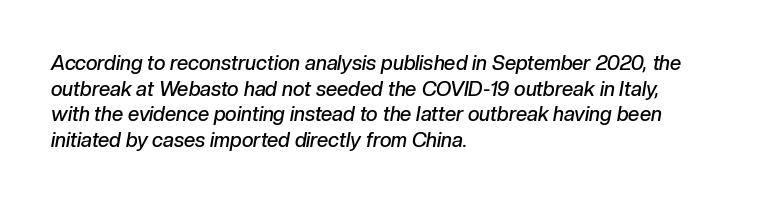
{"italic": "yes", "lean": "right", "slant_degrees": 10, "bold": "semi", "underline": "no", "align": "left", "line_spacing": "normal", "line_spacing_ratio": 1.28, "letter_spacing": "normal", "letter_spacing_em": 0.0, "glyph_px": 20}
